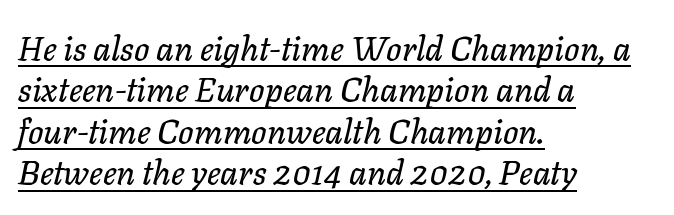
The image shows 34 px text type, italic (leaning right); set left-aligned, line spacing 1.22x, normal letter spacing, underlined; low stroke contrast and a medium x-height.
